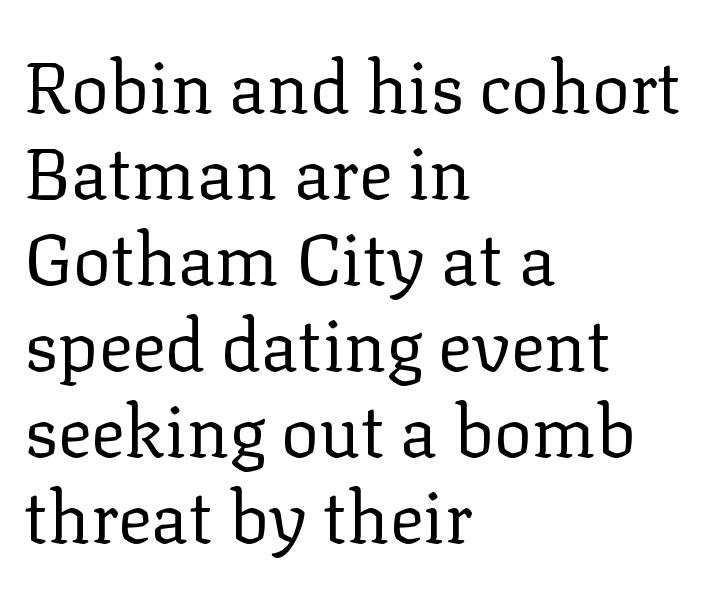
The face used here is proportionally spaced, like ordinary book or web type. No extra ink here — the face is not bold. What stands out about the letter spacing? Nothing — it is the standard amount. Unlike italic type, these characters show no tilt at all.
